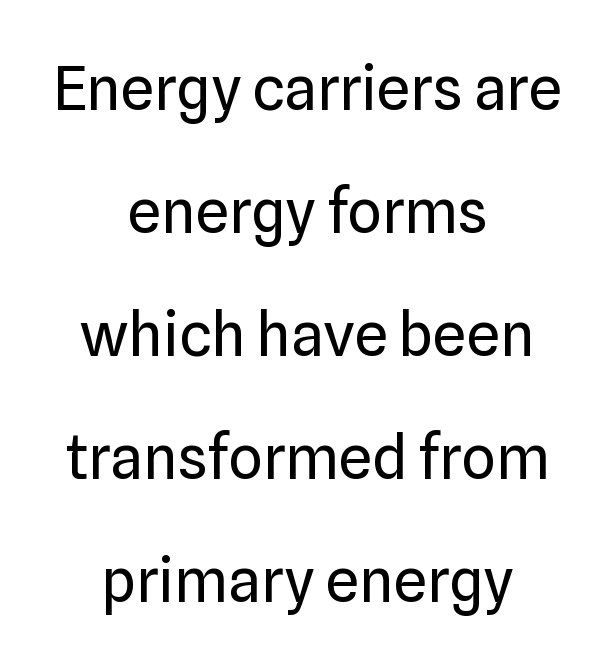
{"serif": "no", "italic": "no", "bold": "no", "weight": "regular", "width": "normal", "stroke_contrast": "low", "x_height": "medium", "monospaced": "no", "underline": "no", "align": "center", "line_spacing": "loose", "line_spacing_ratio": 2.05, "letter_spacing": "normal", "letter_spacing_em": 0.0, "glyph_px": 60}
